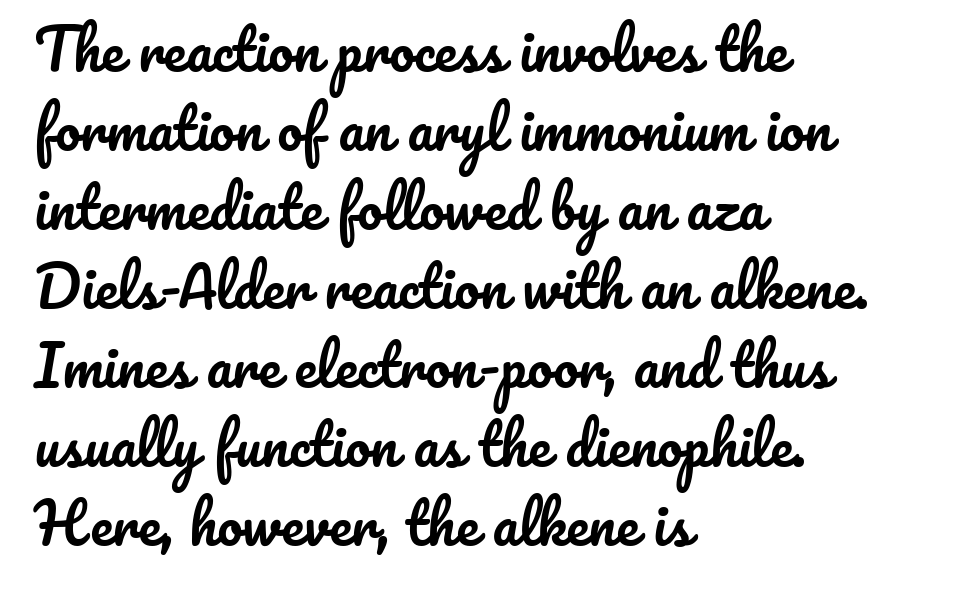
The image shows 56 px text type; set left-aligned, normal line spacing (1.41x), normal letter spacing, not underlined; low stroke contrast and a small x-height.
